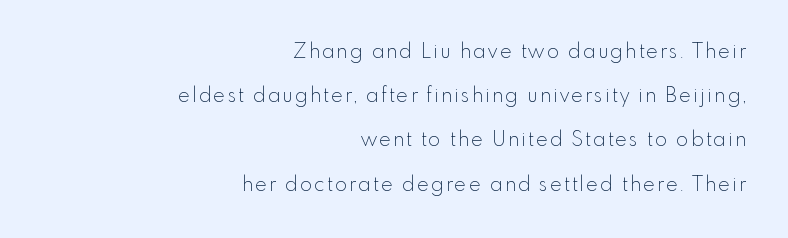
Q: Is the text bold? A: No.
Q: Is the text italic (slanted)? A: No, it is upright.
Q: Is the text underlined? A: No.
Q: How is the paragraph aligned? A: Right-aligned.
Q: Is the spacing between lines tight, normal or loose? A: Loose.
